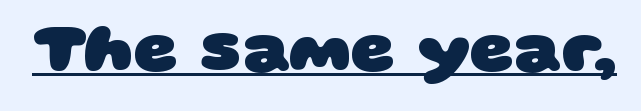
Q: Is the text bold? A: Yes.
Q: Is the typeface a serif or a sans-serif typeface? A: Sans-serif.
Q: Is the text underlined? A: Yes.
Q: Is the spacing between letters normal or unusually wide? A: Normal.
Q: Width (condensed, normal, or wide)? A: Wide.
Q: Stroke contrast? A: Low.
Q: x-height? A: Large.
Q: Monospaced? A: No.
